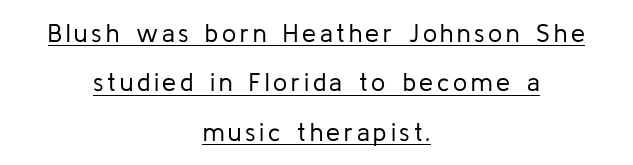
{"italic": "no", "bold": "no", "underline": "yes", "align": "center", "line_spacing": "loose", "line_spacing_ratio": 1.98, "glyph_px": 25}
